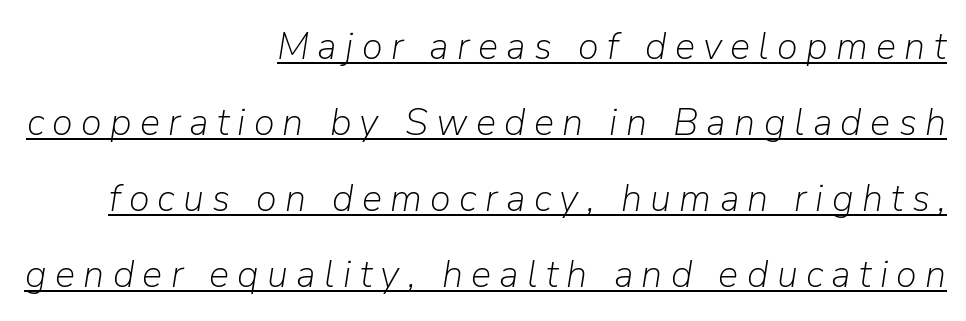
The image shows 38 px light type, italic (leaning right); set right-aligned, loose line spacing (2.0x), unusually wide letter spacing (+0.22 em), underlined; low stroke contrast and a medium x-height.
